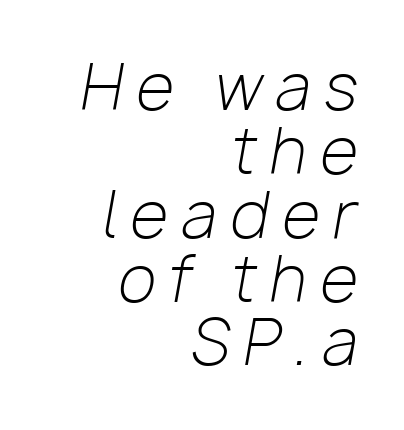
{"italic": "yes", "lean": "right", "slant_degrees": 10, "bold": "no", "weight": "light", "width": "normal", "stroke_contrast": "low", "x_height": "medium", "monospaced": "no", "underline": "no", "align": "right", "line_spacing": "tight", "line_spacing_ratio": 1.03, "letter_spacing": "wide", "letter_spacing_em": 0.22, "glyph_px": 62}
